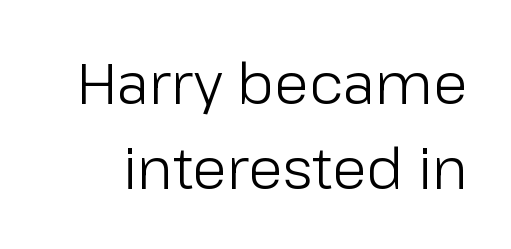
The cut favours lightness, reaching ordinary text weight at its darkest. Interline gaps are of average width in this sample. Regarding serifs, this sample does without them. The tracking reads as untouched default to a designer's eye.
